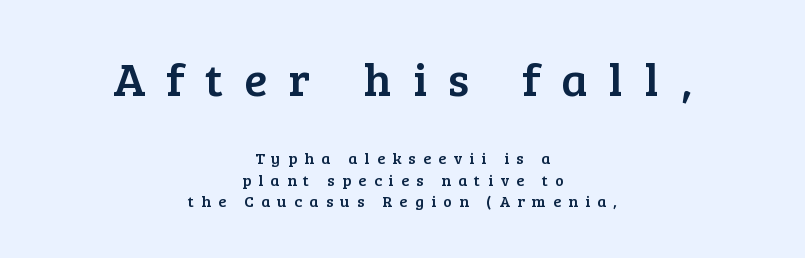
{"serif": "yes", "italic": "no", "width": "normal", "stroke_contrast": "low", "x_height": "medium", "monospaced": "no", "underline": "no", "align": "center", "line_spacing": "normal", "line_spacing_ratio": 1.35, "letter_spacing": "wide", "letter_spacing_em": 0.46, "larger_block": "first", "size_ratio": 2.94, "glyph_px": 47}
